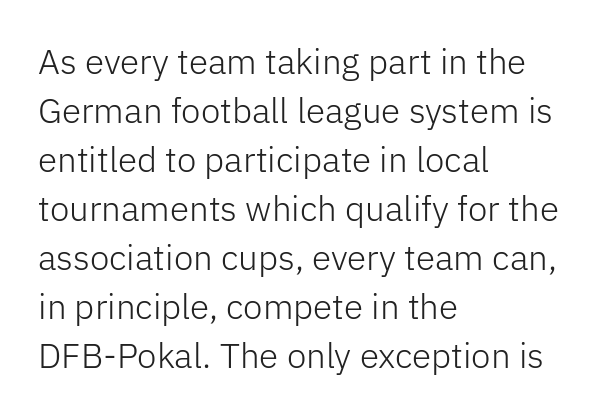
Plain, unruled lines of type. Weight class: somewhere from thin through regular. A typesetter would call this leading conventional body-copy spacing. The rendering shows plain stroke endings on the letterforms — a sans-serif design.
